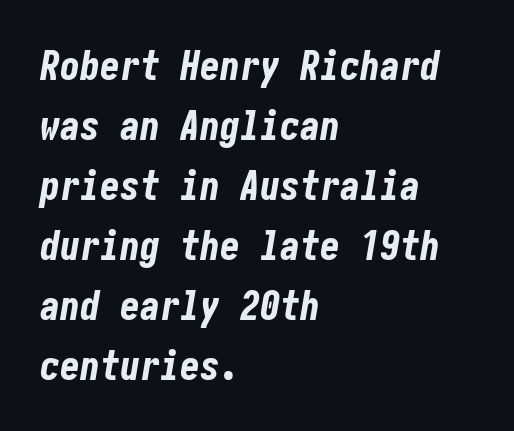
{"italic": "yes", "lean": "right", "slant_degrees": 10, "bold": "yes", "weight": "bold", "width": "condensed", "stroke_contrast": "low", "x_height": "medium", "underline": "no", "align": "left", "line_spacing": "normal", "line_spacing_ratio": 1.5, "letter_spacing": "normal", "letter_spacing_em": 0.0, "glyph_px": 40}
